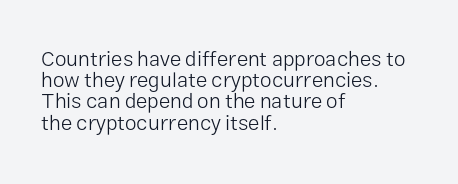
Q: Is the text bold? A: No.
Q: Is the text italic (slanted)? A: No, it is upright.
Q: Is the text underlined? A: No.
Q: How is the paragraph aligned? A: Left-aligned.
Q: Is the spacing between letters normal or unusually wide? A: Normal.
Q: Is the spacing between lines tight, normal or loose? A: Tight.
